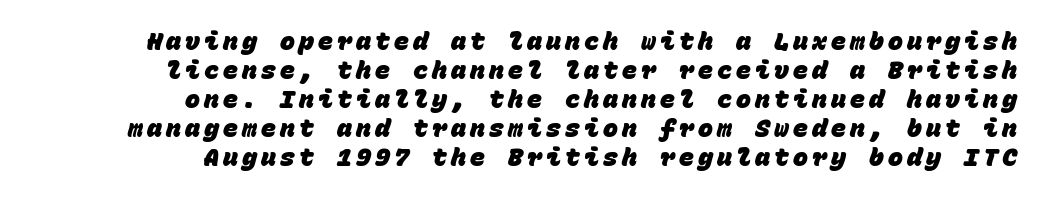
Q: Is the text bold? A: Yes.
Q: Is the text underlined? A: No.
Q: How is the paragraph aligned? A: Right-aligned.
